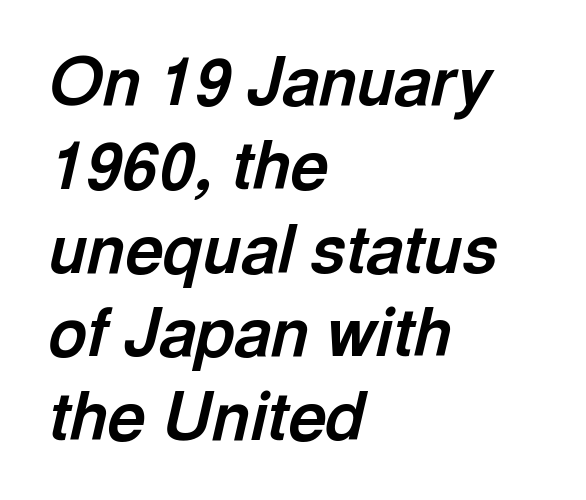
{"italic": "yes", "lean": "right", "slant_degrees": 13, "bold": "yes", "weight": "bold", "width": "normal", "x_height": "medium", "monospaced": "no", "underline": "no", "align": "left", "line_spacing": "normal", "line_spacing_ratio": 1.27, "letter_spacing": "normal", "letter_spacing_em": 0.0, "glyph_px": 66}
